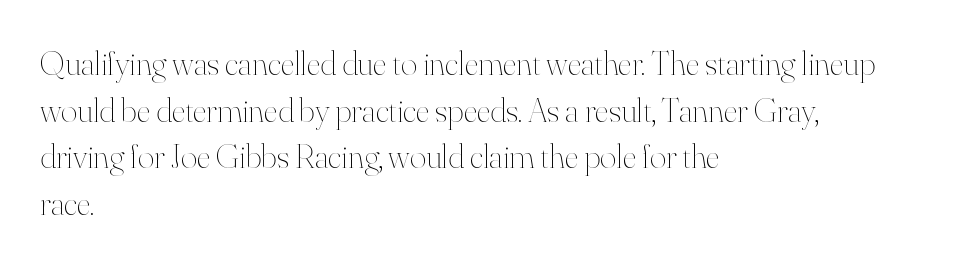
The type sits square on the baseline with zero lean. Note the varied advance widths — an 'i' is clearly narrower than an 'm'. The vertical gap from one line to the next is medium. The text block is weighted toward the left margin, trailing off unevenly rightward. No heavy texture on the line: the type isn't bold. What stands out about the letter spacing? Nothing — it is the standard amount.
